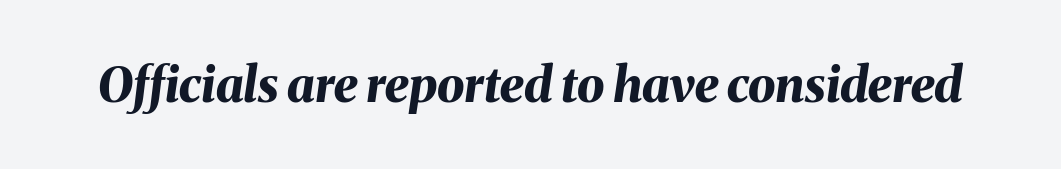
The image shows 49 px bold type, italic (leaning right); set normal letter spacing, not underlined; medium stroke contrast and a medium x-height.
